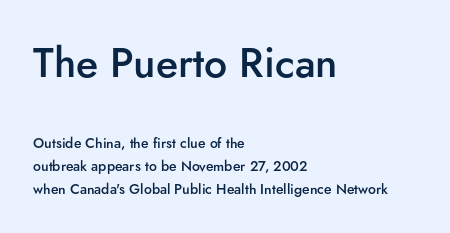
The image shows 41 px semibold sans-serif type, upright; set left-aligned, normal line spacing (1.64x), normal letter spacing, not underlined; the first (top) block is 2.93x larger; low stroke contrast and a small x-height.
